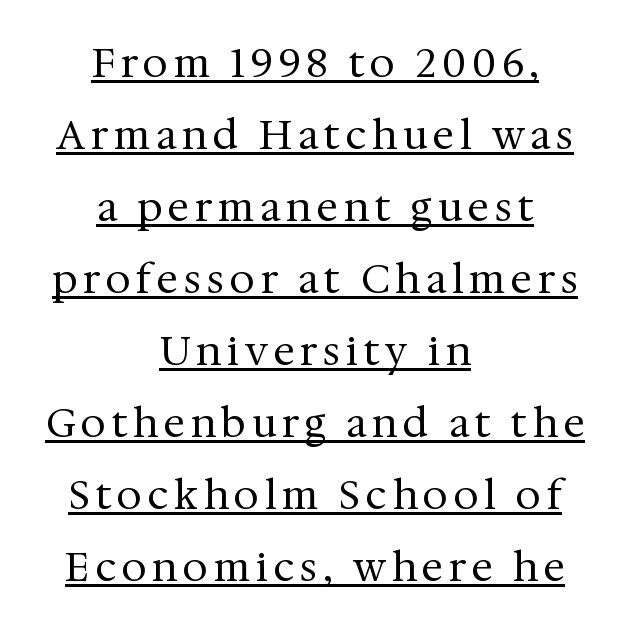
{"serif": "yes", "italic": "no", "bold": "no", "weight": "regular", "width": "normal", "stroke_contrast": "medium", "x_height": "medium", "monospaced": "no", "underline": "yes", "align": "center", "line_spacing_ratio": 1.8, "glyph_px": 40}
